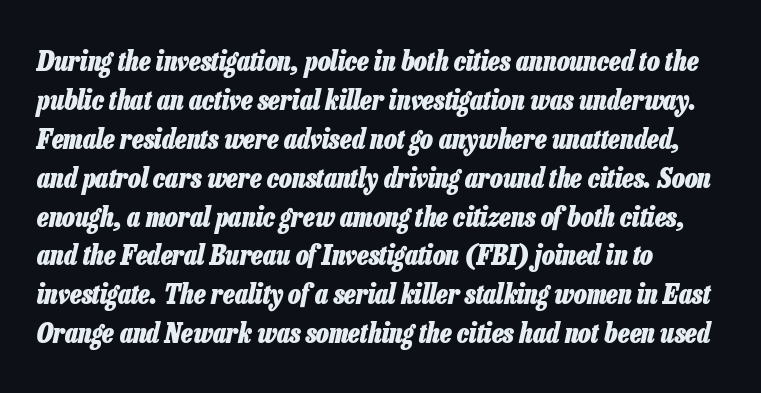
Letter spacing: default. Nobody drew a line under any word here. Look at the stroke-to-counter ratio: heavy, a bold. The whole block is typeset with a tilt.
